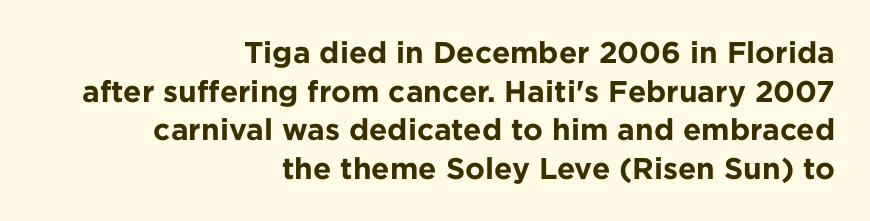
Q: Is the text bold? A: Yes.
Q: Is the text italic (slanted)? A: No, it is upright.
Q: Is the typeface a serif or a sans-serif typeface? A: Sans-serif.
Q: Is the text underlined? A: No.
Q: How is the paragraph aligned? A: Right-aligned.
Q: Is the spacing between letters normal or unusually wide? A: Normal.
Q: Is the spacing between lines tight, normal or loose? A: Normal.
Q: Width (condensed, normal, or wide)? A: Normal.
Q: Stroke contrast? A: Low.
Q: x-height? A: Medium.
Q: Monospaced? A: No.
